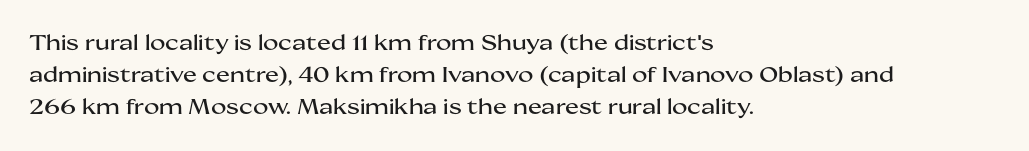
The image shows 21 px text type, upright; set left-aligned, normal line spacing (1.53x), normal letter spacing, not underlined.
